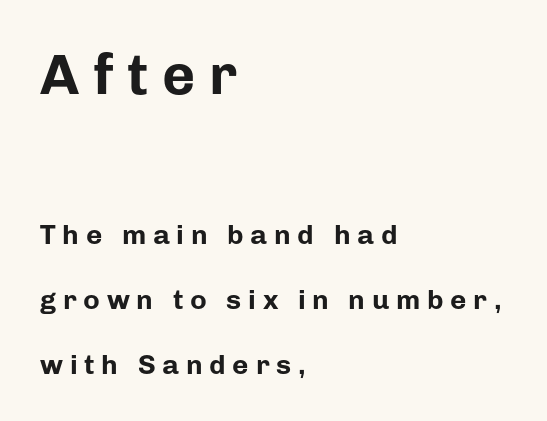
A clean baseline with only descenders dipping below it. Regarding serifs, this sample does without them. Size contrast runs from large at the top to small at the bottom. Honestly, the letter spacing is so wide it's the main thing you notice. Does the copy run flush right? No — it runs flush left. A typesetter would call this proportional, since set widths differ per character.
